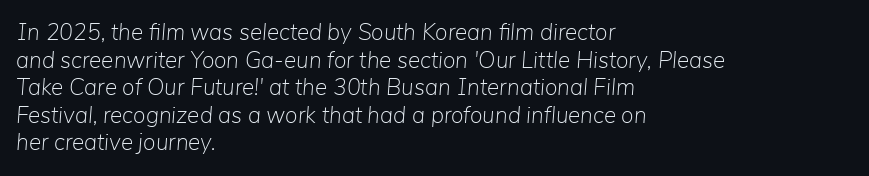
Q: Is the text bold? A: No.
Q: Is the text italic (slanted)? A: Yes, it leans right by about 5 degrees.
Q: Is the text underlined? A: No.
Q: How is the paragraph aligned? A: Left-aligned.
Q: Is the spacing between letters normal or unusually wide? A: Normal.
